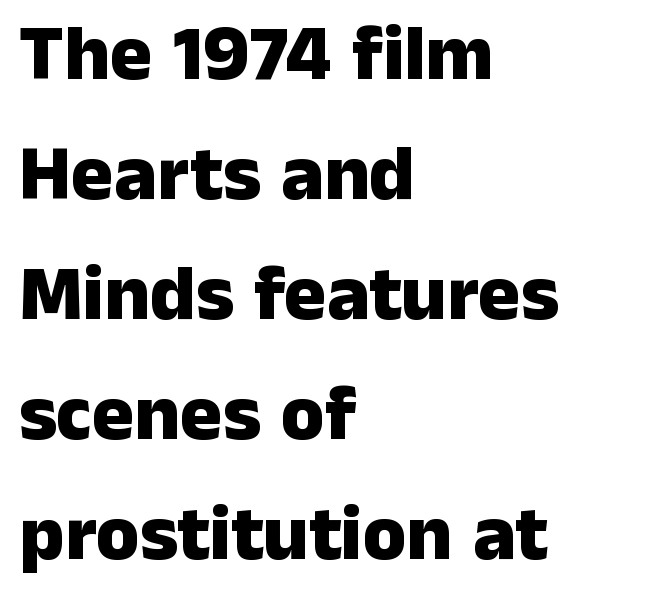
Q: Is the text bold? A: Yes.
Q: Is the text italic (slanted)? A: No, it is upright.
Q: Is the typeface a serif or a sans-serif typeface? A: Sans-serif.
Q: Is the text underlined? A: No.
Q: How is the paragraph aligned? A: Left-aligned.
Q: Is the spacing between letters normal or unusually wide? A: Normal.
Q: Is the spacing between lines tight, normal or loose? A: Normal.
Q: Width (condensed, normal, or wide)? A: Normal.
Q: Stroke contrast? A: Low.
Q: x-height? A: Medium.
Q: Monospaced? A: No.
